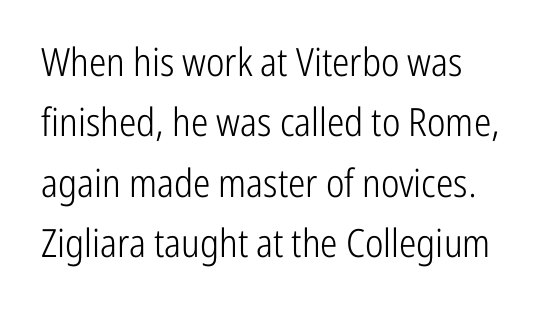
The image shows 39 px light, condensed sans-serif type, upright; set normal line spacing (1.55x), normal letter spacing, not underlined; low stroke contrast and a medium x-height.
